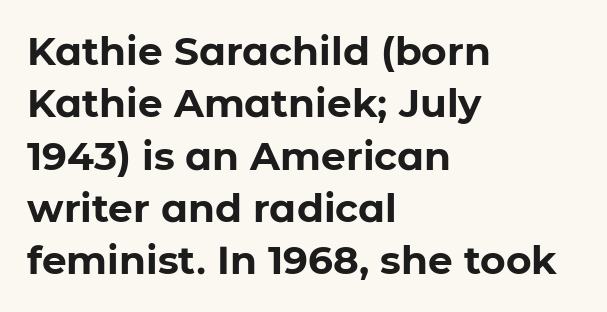
The image shows 39 px bold sans-serif type, upright; set left-aligned, normal line spacing (1.34x), normal letter spacing, not underlined; low stroke contrast and a medium x-height.
